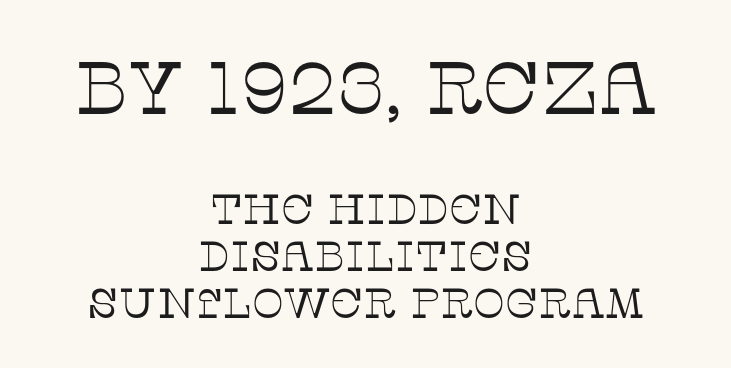
Anything drawn beneath the words? Only blank space. Each stroke keeps to a modest, everyday thickness or less. Do the characters align in a grid? No, the font is proportional. The letters in the upper block stand taller than those in the block below. In terms of letterspacing, this is plain default setting.
